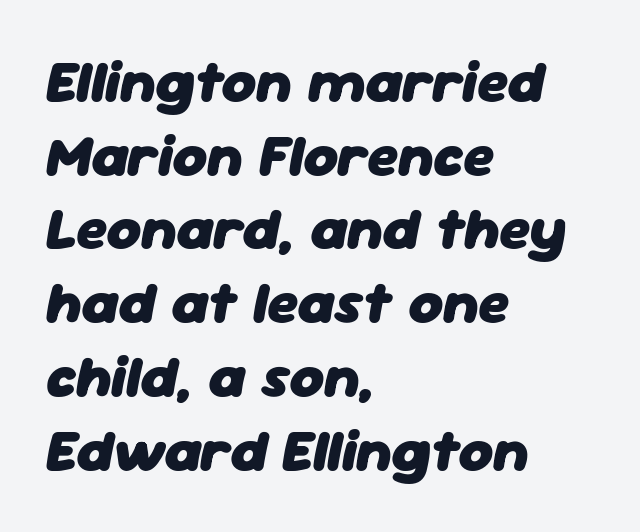
The image shows 59 px heavy type, italic (leaning right); set left-aligned, normal line spacing (1.25x), normal letter spacing, not underlined; low stroke contrast and a medium x-height.
